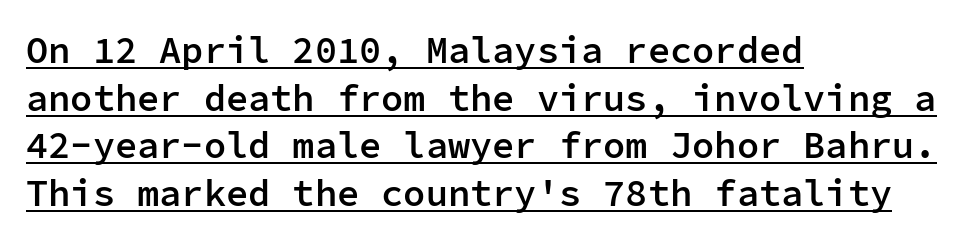
{"serif": "no", "italic": "no", "bold": "semi", "weight": "semibold", "width": "normal", "stroke_contrast": "low", "x_height": "medium", "monospaced": "yes", "underline": "yes", "align": "left", "line_spacing": "normal", "line_spacing_ratio": 1.29, "letter_spacing": "normal", "letter_spacing_em": 0.0, "glyph_px": 37}
